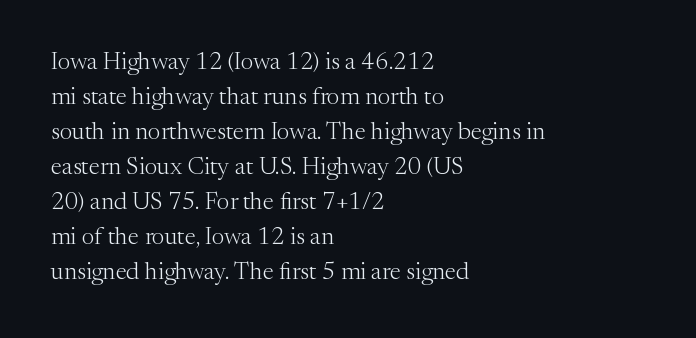
The image shows 24 px text type, upright; set left-aligned, normal line spacing (1.46x), normal letter spacing, not underlined.
